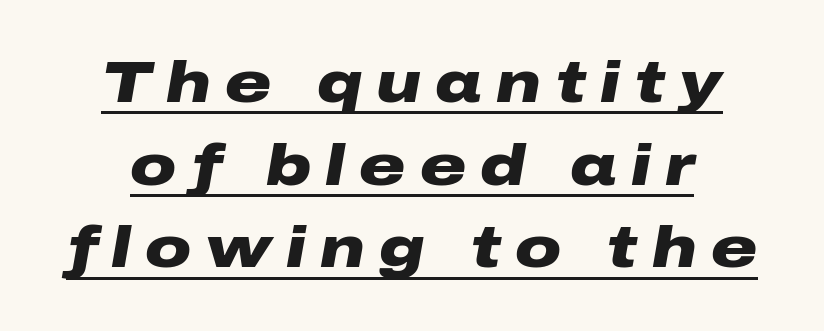
{"italic": "yes", "lean": "right", "slant_degrees": 10, "bold": "yes", "weight": "heavy", "width": "wide", "stroke_contrast": "low", "x_height": "medium", "monospaced": "no", "underline": "yes", "line_spacing": "normal", "line_spacing_ratio": 1.45, "letter_spacing": "wide", "letter_spacing_em": 0.25, "glyph_px": 57}
